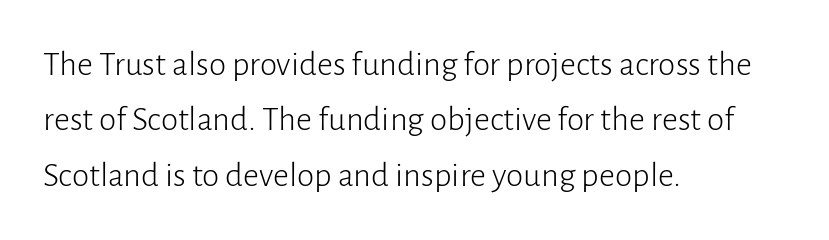
Each word holds together tightly as a unit, with standard inter-letter gaps. No heavy texture on the line: the type isn't bold. Nope, no serifs anywhere on these letters. This block has exactly the height ordinary leading produces. You could not count columns in this text — the font is proportionally spaced.
